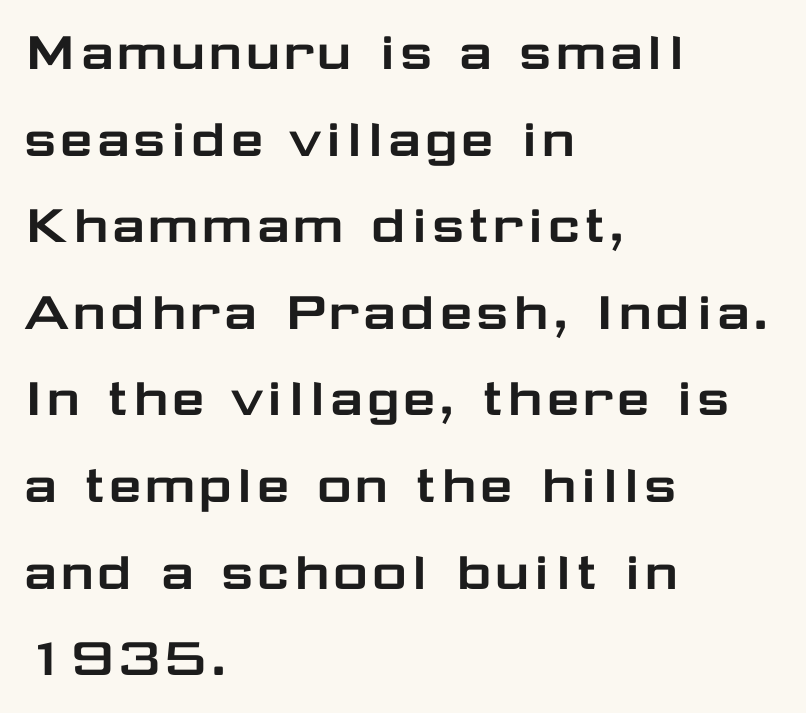
{"serif": "no", "italic": "no", "width": "wide", "stroke_contrast": "low", "x_height": "medium", "monospaced": "no", "underline": "no", "align": "left", "line_spacing": "normal", "line_spacing_ratio": 1.42, "letter_spacing": "normal", "letter_spacing_em": 0.0, "glyph_px": 61}
